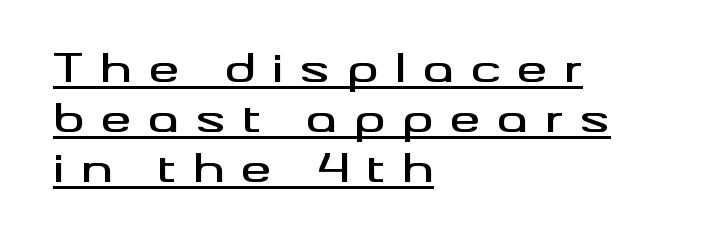
The image shows 38 px wide sans-serif type, upright; set left-aligned, normal line spacing (1.32x), unusually wide letter spacing (+0.44 em), underlined; medium stroke contrast and a small x-height.
